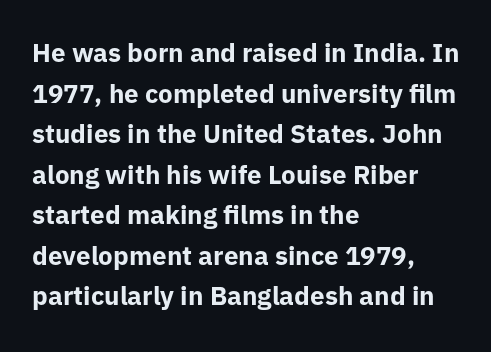
Q: Is the text bold? A: Yes.
Q: Is the text italic (slanted)? A: No, it is upright.
Q: Is the text underlined? A: No.
Q: How is the paragraph aligned? A: Left-aligned.
Q: Is the spacing between letters normal or unusually wide? A: Normal.
Q: Is the spacing between lines tight, normal or loose? A: Normal.
